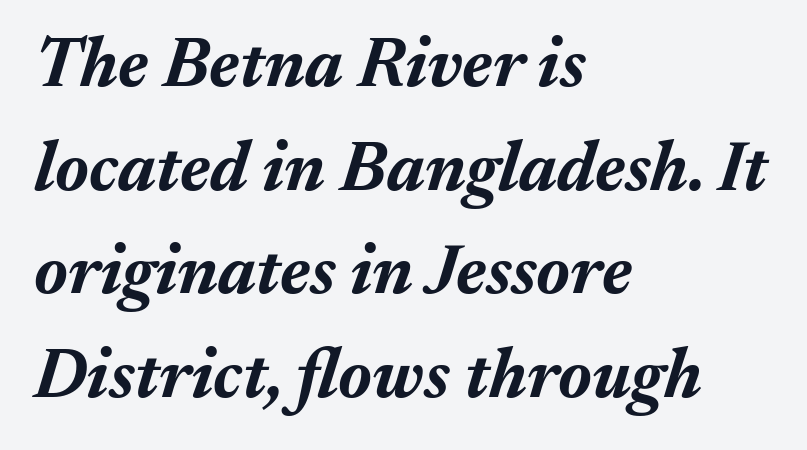
The image shows 70 px bold type, italic (leaning right); set left-aligned, normal line spacing (1.48x), normal letter spacing, not underlined; medium stroke contrast and a medium x-height.
